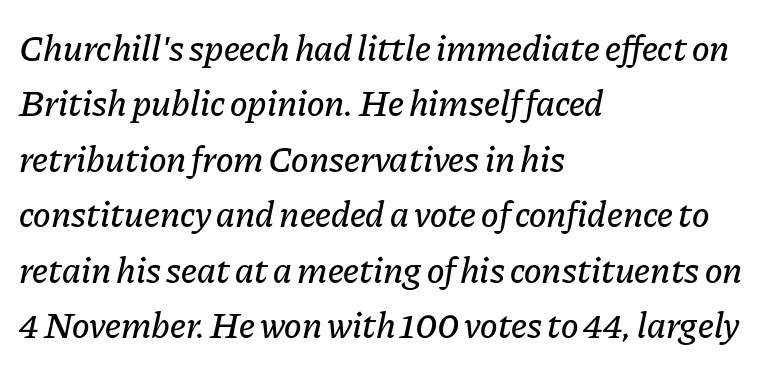
Reading down the block, your eye returns to a fixed left position each line. The specimen omits any rule beneath the text block's lines. Notice how the stems are inclined rather than vertical — that's the hallmark of italics. Here the glyphs are tracked normally, forming tight word shapes.
